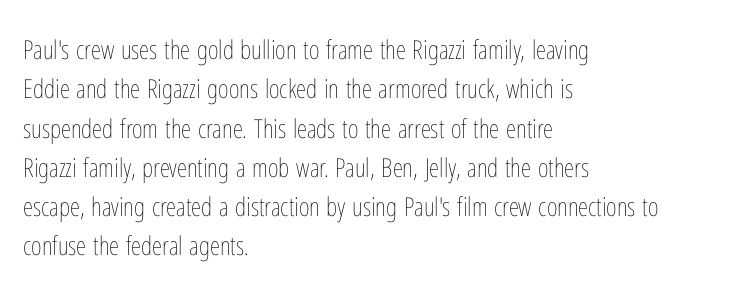
{"italic": "no", "bold": "no", "underline": "no", "align": "left", "line_spacing": "normal", "line_spacing_ratio": 1.51, "letter_spacing": "normal", "letter_spacing_em": 0.0, "glyph_px": 26}
